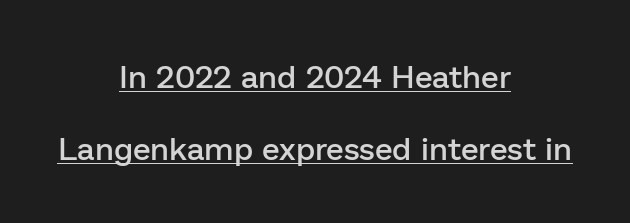
{"serif": "no", "italic": "no", "bold": "semi", "weight": "semibold", "width": "normal", "stroke_contrast": "low", "x_height": "medium", "monospaced": "no", "underline": "yes", "align": "center", "line_spacing": "loose", "line_spacing_ratio": 2.26, "letter_spacing": "normal", "letter_spacing_em": 0.0, "glyph_px": 32}
